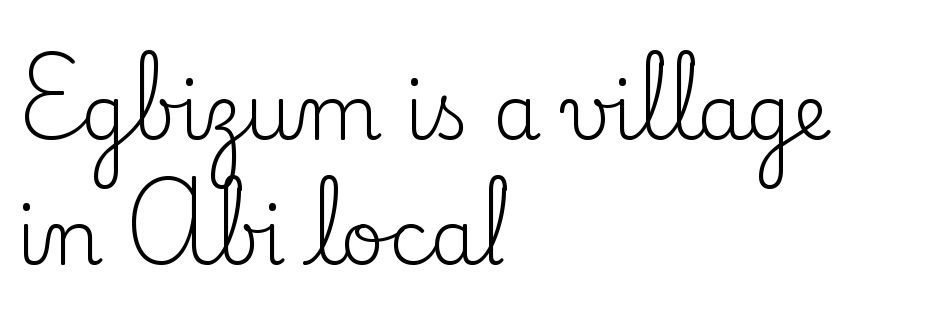
Q: Is the text bold? A: No.
Q: Is the text italic (slanted)? A: No, it is upright.
Q: Is the text underlined? A: No.
Q: How is the paragraph aligned? A: Left-aligned.
Q: Is the spacing between letters normal or unusually wide? A: Normal.
Q: Is the spacing between lines tight, normal or loose? A: Normal.
Q: Width (condensed, normal, or wide)? A: Normal.
Q: Stroke contrast? A: Low.
Q: x-height? A: Small.
Q: Monospaced? A: No.
